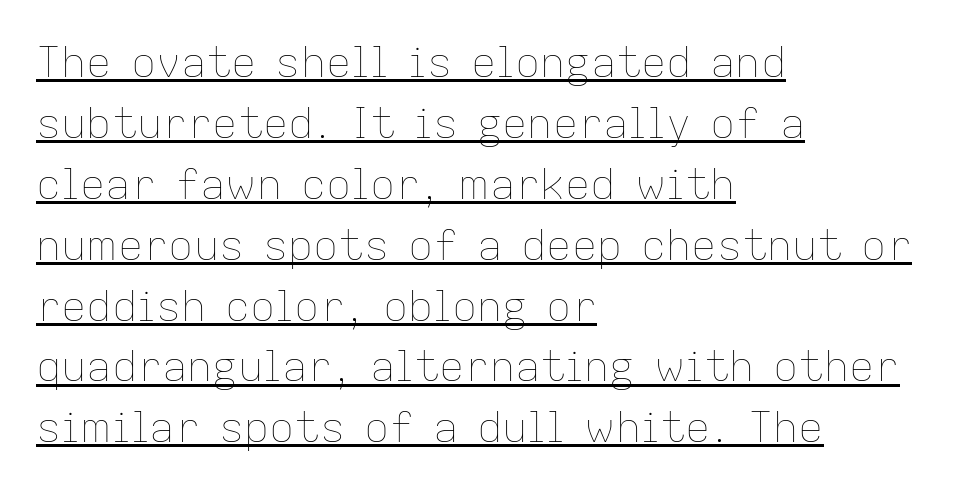
The image shows 42 px thin type, upright; set left-aligned, normal line spacing (1.45x), normal letter spacing, underlined; low stroke contrast and a medium x-height.
